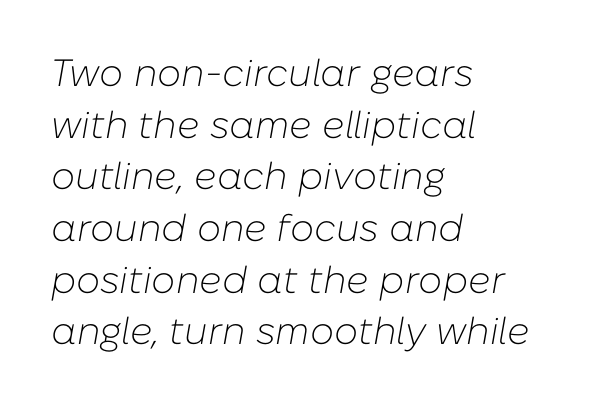
A bare baseline throughout the passage. The line texture is even and compact thanks to regular tracking. The face used here is proportionally spaced, like ordinary book or web type. Leading: standard. Weight class: somewhere from thin through regular.
